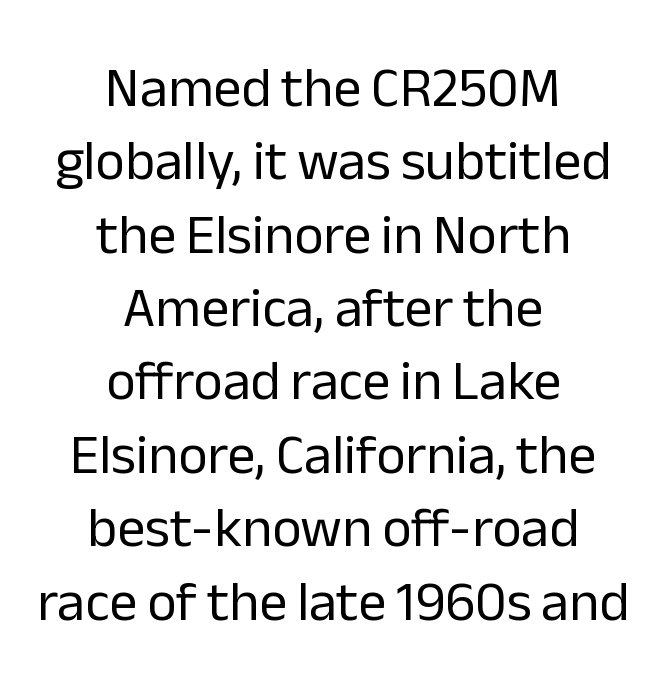
Interline gaps are of average width in this sample. These lines were composed using upright roman letters. These lines keep a tight, regular rhythm from letter to letter. The space directly below the letters is spotless. The passage shown is typeset with a sans-serif family. Typeset on center — no edge is straight.
